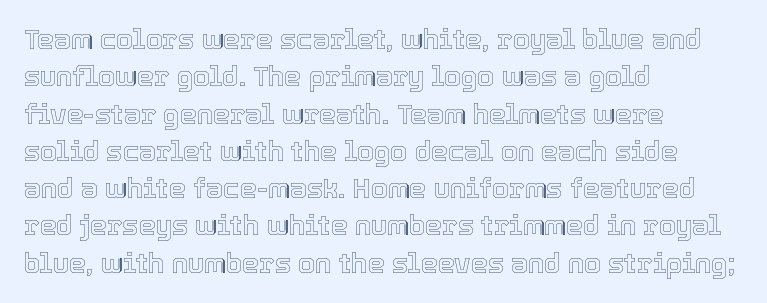
{"italic": "no", "underline": "no", "align": "left", "line_spacing": "normal", "line_spacing_ratio": 1.38, "letter_spacing": "normal", "letter_spacing_em": 0.0, "glyph_px": 27}
